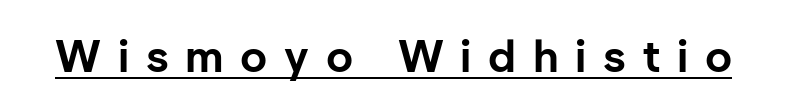
This sample has the flowing, uneven cadence of proportional lettering. The specimen reads as upright at a glance. The font family rendered here belongs to the sans-serif group. A typographer would call this underscored text. The letters are spread apart with noticeably loose tracking.
